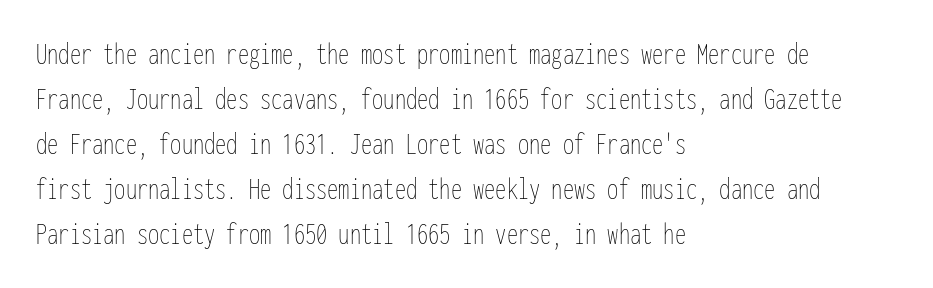
The typeface has the unassuming heft of standard copy or less. Does the lettering tilt? It doesn't — this is upright. The rendering anchors every line to the left-hand side. The rendering uses typewriter-style spacing with identical character cells. The leading is moderate, giving the passage an even texture. Glyph-to-glyph distance matches everyday printed text.
